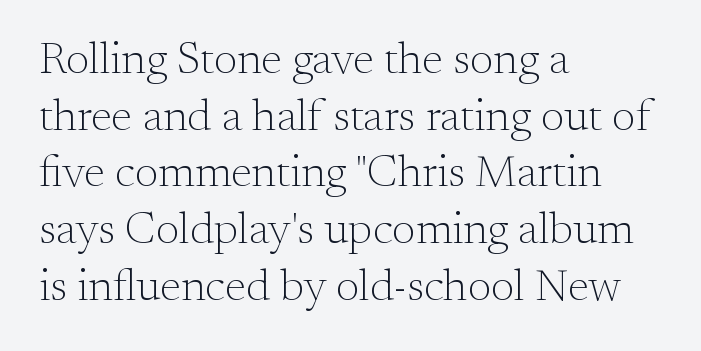
The image shows 45 px light serif type, upright; set left-aligned, normal line spacing (1.26x), normal letter spacing, not underlined; medium stroke contrast and a small x-height.
